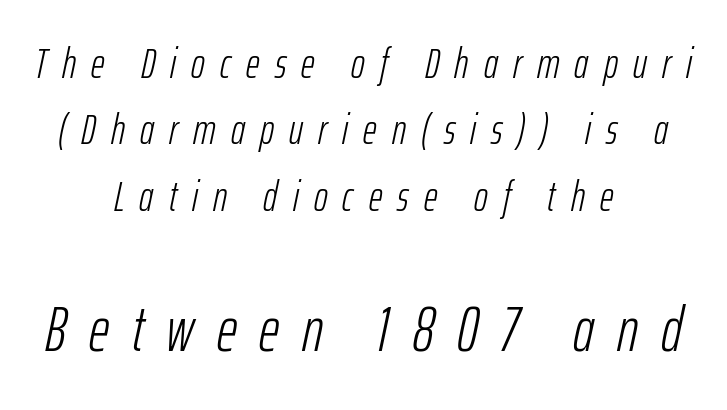
{"italic": "yes", "lean": "right", "slant_degrees": 12, "bold": "no", "weight": "light", "width": "condensed", "stroke_contrast": "low", "x_height": "medium", "monospaced": "no", "underline": "no", "align": "center", "line_spacing": "normal", "line_spacing_ratio": 1.58, "letter_spacing": "wide", "letter_spacing_em": 0.36, "larger_block": "second", "size_ratio": 1.5, "glyph_px": 63}
